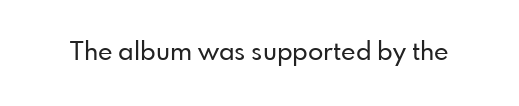
Q: Is the text italic (slanted)? A: No, it is upright.
Q: Is the text underlined? A: No.
Q: Is the spacing between letters normal or unusually wide? A: Normal.
